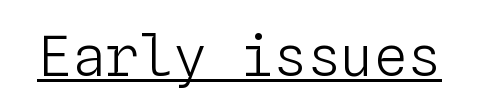
Glance below the letters and you will spot a drawn line. Monospaced: the letters line up in strict vertical columns. Is there any slant? The stems are plumb. Heaviness? Minimal to ordinary, like unemphasized prose. Between one letter and the next there's only the usual sliver of space.
